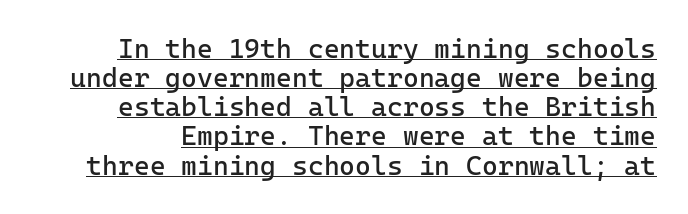
A continuous stroke trails under the words, as in a hyperlink. Rows of type sit shoulder to shoulder in the vertical direction. Letter spacing: default. When letters stand straight like this, we call the style roman or upright. Stems here are at most as thick as an everyday book face.
